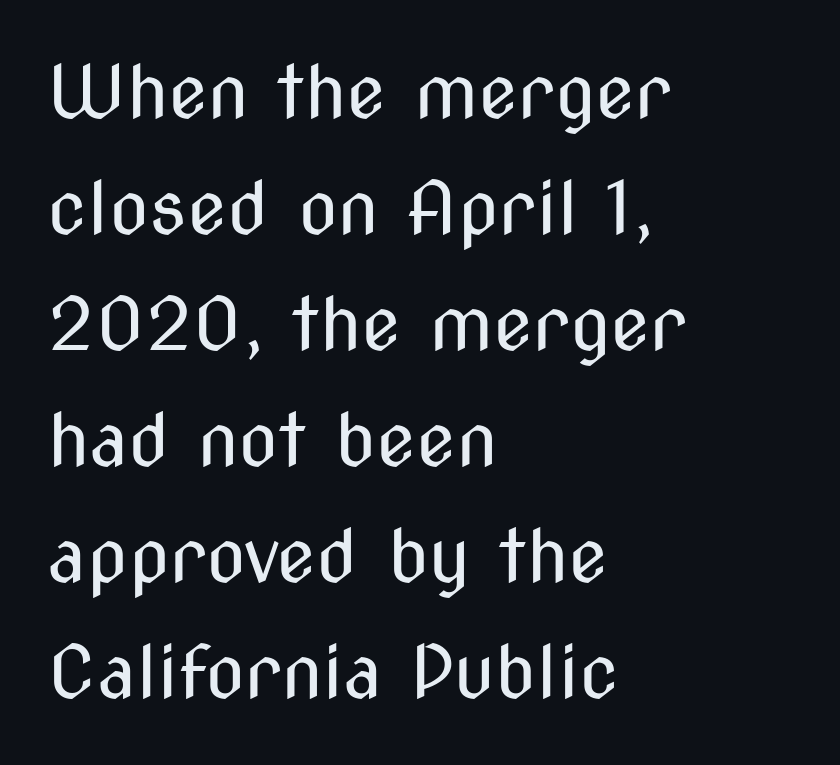
Between one letter and the next there's only the usual sliver of space. Stem width sits at or under what a default text font uses. Regarding leading, the lines here are spaced in the standard way. Observe the absence of serifs on each vertical stroke in this sample. Does the lettering tilt? It doesn't — this is upright. Think of a printed novel: that variable character pitch is what you see here.
